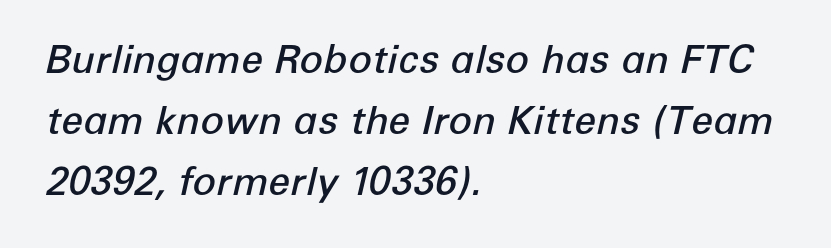
{"italic": "yes", "lean": "right", "slant_degrees": 12, "bold": "semi", "weight": "semibold", "width": "normal", "stroke_contrast": "low", "x_height": "medium", "monospaced": "no", "underline": "no", "align": "left", "line_spacing": "normal", "line_spacing_ratio": 1.57, "letter_spacing": "normal", "letter_spacing_em": 0.0, "glyph_px": 39}
